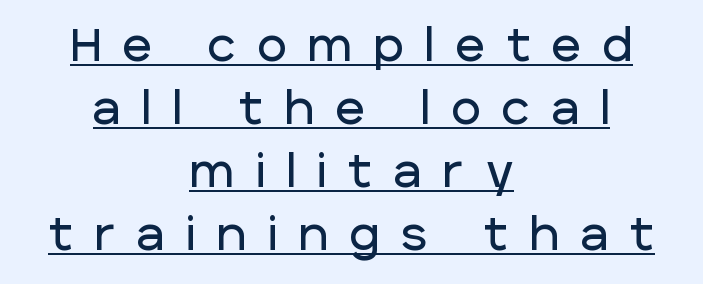
The type family on display is of the sans-serif kind. This is the regular roman posture of the typeface. The rendering uses natural spacing where letterforms have individual widths. Students, observe: this is what conventionally led text looks like. There is plenty of visible air inserted between adjacent glyphs.
